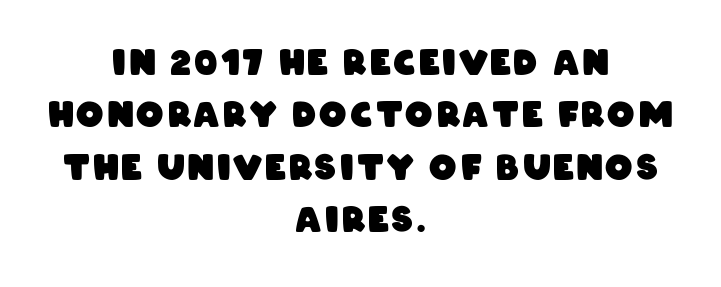
{"serif": "no", "bold": "yes", "weight": "heavy", "width": "condensed", "stroke_contrast": "low", "x_height": "large", "monospaced": "no", "underline": "no", "align": "center", "line_spacing": "normal", "line_spacing_ratio": 1.54, "glyph_px": 34}
